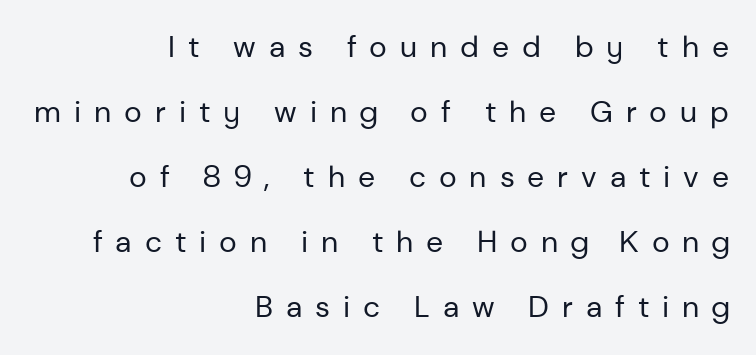
Stem width sits at or under what a default text font uses. Every row of glyphs terminates at an identical x-position on the right. Is this a fixed-width face? No — the glyphs have proportional, varying widths. The gaps between neighbouring characters are conspicuously large.
